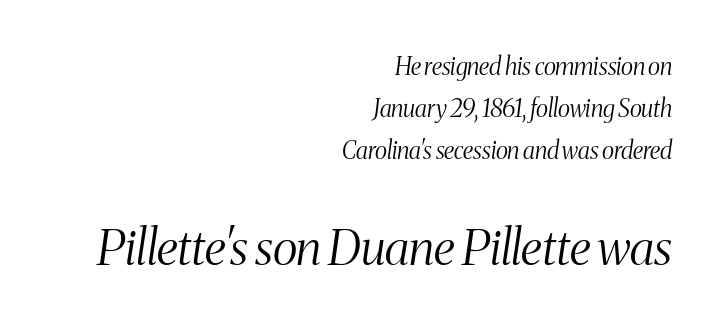
Q: Is the text bold? A: No.
Q: Is the text italic (slanted)? A: Yes, it leans right by about 8 degrees.
Q: Is the typeface a serif or a sans-serif typeface? A: Serif.
Q: Is the text underlined? A: No.
Q: How is the paragraph aligned? A: Right-aligned.
Q: Is the spacing between letters normal or unusually wide? A: Normal.
Q: Which block of text is set in a larger size, the first (top) or the second (bottom)? A: The second (bottom) one.
Q: Width (condensed, normal, or wide)? A: Condensed.
Q: Stroke contrast? A: Medium.
Q: x-height? A: Medium.
Q: Monospaced? A: No.
